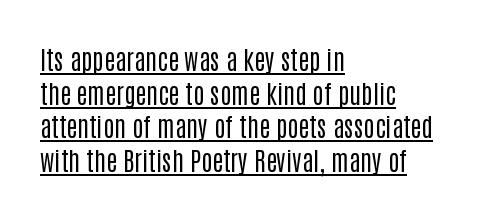
Q: Is the text bold? A: No.
Q: Is the text italic (slanted)? A: No, it is upright.
Q: Is the text underlined? A: Yes.
Q: How is the paragraph aligned? A: Left-aligned.
Q: Is the spacing between letters normal or unusually wide? A: Normal.
Q: Is the spacing between lines tight, normal or loose? A: Normal.
